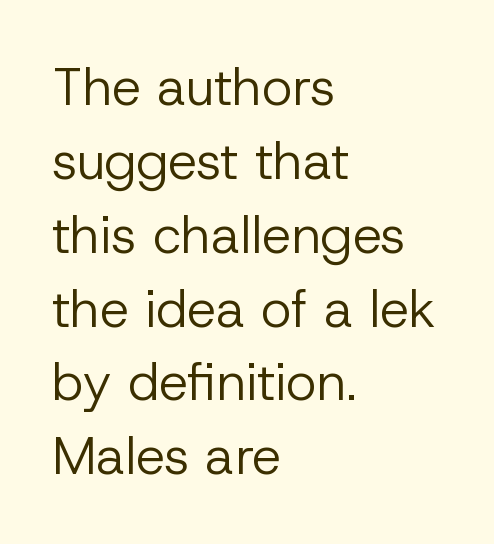
These lines are rendered in a variable-pitch font. In terms of leading, this rendering sits right in the middle. Beneath every word, the page is bare. In terms of posture, this sample is upright. Typographically, this falls in the sans-serif category.
